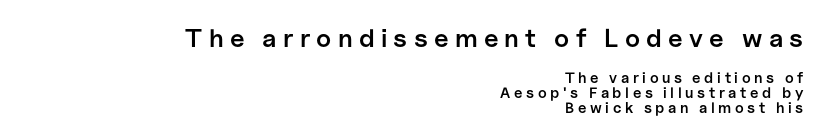
Interline gaps are noticeably narrow in this sample. How are the letters spaced? Widely, with obvious added tracking. The rendering anchors every line to the right-hand side. Clear beneath every line of the passage.
